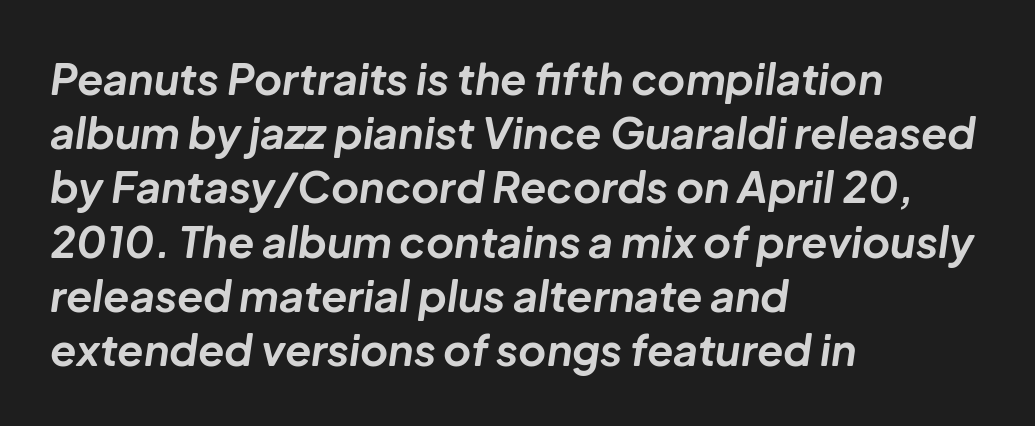
{"italic": "yes", "lean": "right", "slant_degrees": 8, "bold": "yes", "weight": "bold", "width": "normal", "stroke_contrast": "low", "x_height": "medium", "monospaced": "no", "underline": "no", "align": "left", "line_spacing": "normal", "line_spacing_ratio": 1.26, "letter_spacing": "normal", "letter_spacing_em": 0.0, "glyph_px": 43}
